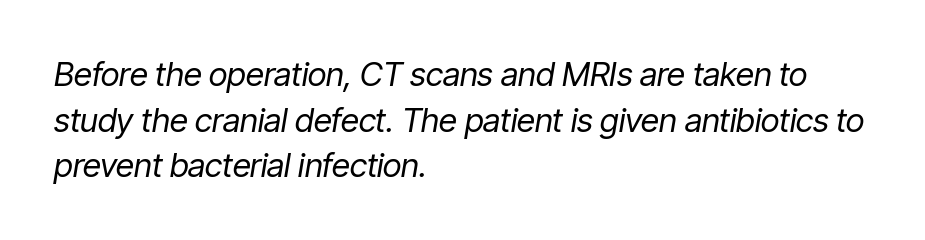
The image shows 33 px regular-weight, condensed type, italic (leaning right); set left-aligned, normal line spacing (1.38x), normal letter spacing, not underlined; low stroke contrast and a medium x-height.
